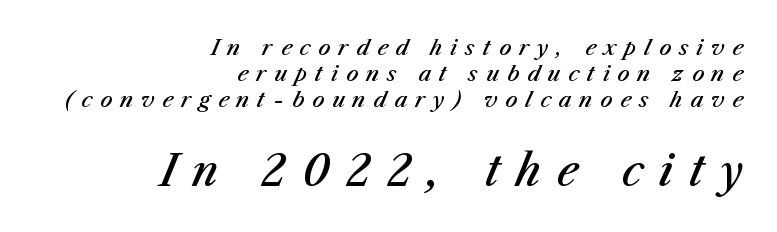
{"italic": "yes", "lean": "right", "slant_degrees": 23, "bold": "semi", "weight": "semibold", "width": "normal", "stroke_contrast": "medium", "x_height": "medium", "monospaced": "no", "underline": "no", "align": "right", "line_spacing_ratio": 1.23, "letter_spacing": "wide", "letter_spacing_em": 0.38, "larger_block": "second", "size_ratio": 2.0, "glyph_px": 42}
